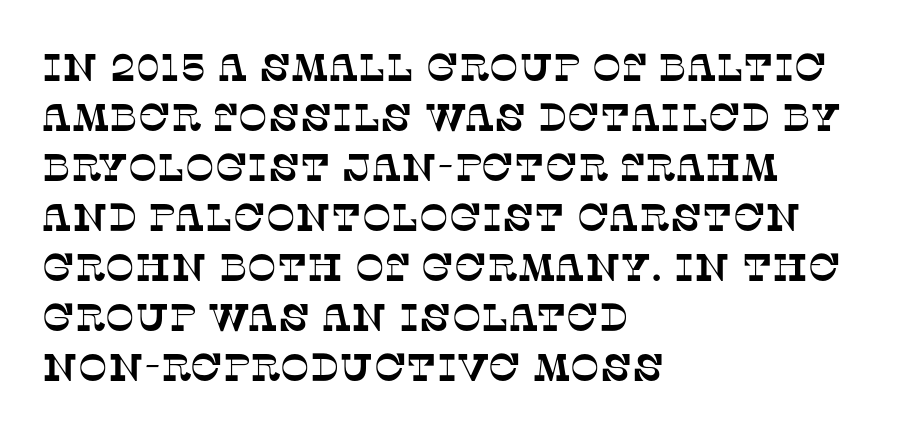
A typesetter would call this zero additional tracking. Proportional: the letters do not fall into vertical columns. The font family rendered here belongs to the serif group. Each new line begins a customary step beneath the previous one.
